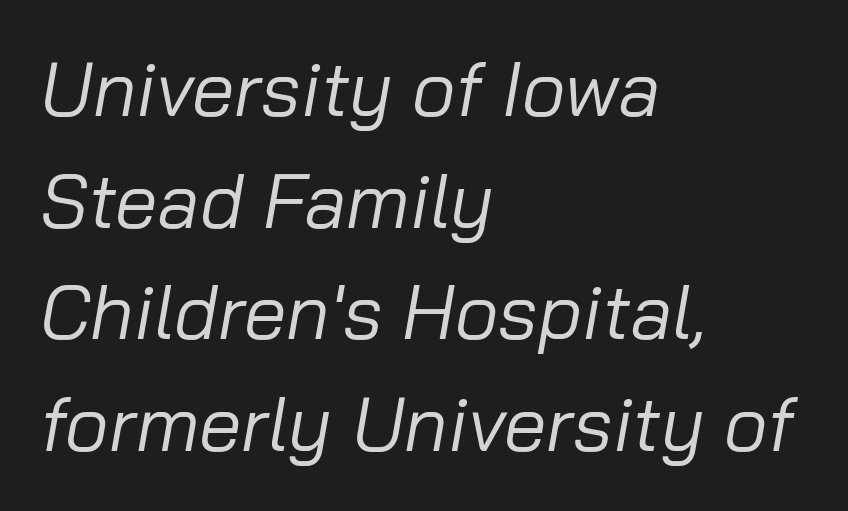
These lines are rendered in a variable-pitch font. Is the block centered? No — it sits flush against the left margin. A bare baseline throughout the passage. The horizontal fit of the characters is conventional and even.
